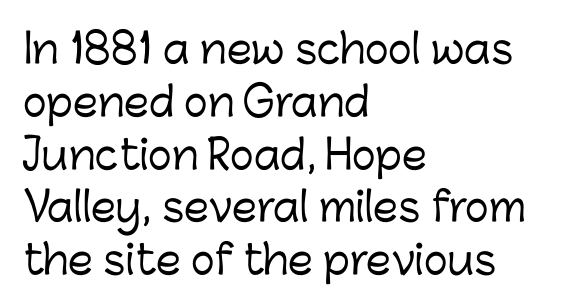
Q: Is the text italic (slanted)? A: No, it is upright.
Q: Is the typeface a serif or a sans-serif typeface? A: Sans-serif.
Q: Is the text underlined? A: No.
Q: How is the paragraph aligned? A: Left-aligned.
Q: Is the spacing between letters normal or unusually wide? A: Normal.
Q: Is the spacing between lines tight, normal or loose? A: Normal.
Q: Width (condensed, normal, or wide)? A: Normal.
Q: Stroke contrast? A: Low.
Q: x-height? A: Medium.
Q: Monospaced? A: No.
